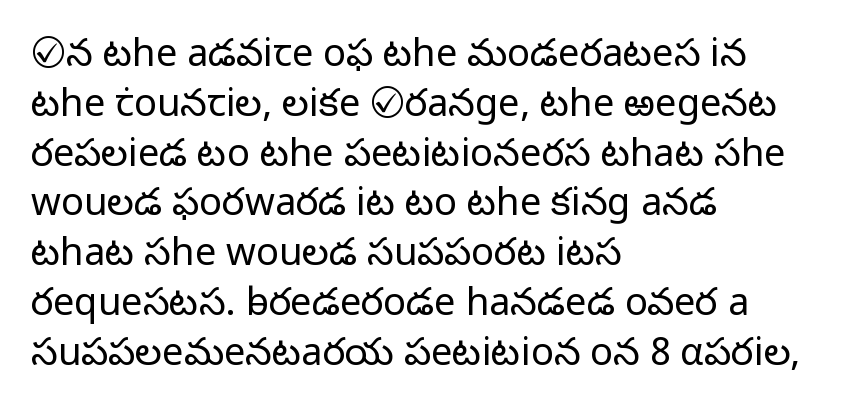
Stroke mass is kept to a normal reading level or below. Character widths vary here, with narrow letters taking less room than wide ones. The lettering holds an erect, upright posture throughout. A student would call this left alignment; a typographer would say flush left, rag right. Honestly, there is no underline to notice here at all. The tracking reads as untouched default to a designer's eye.
